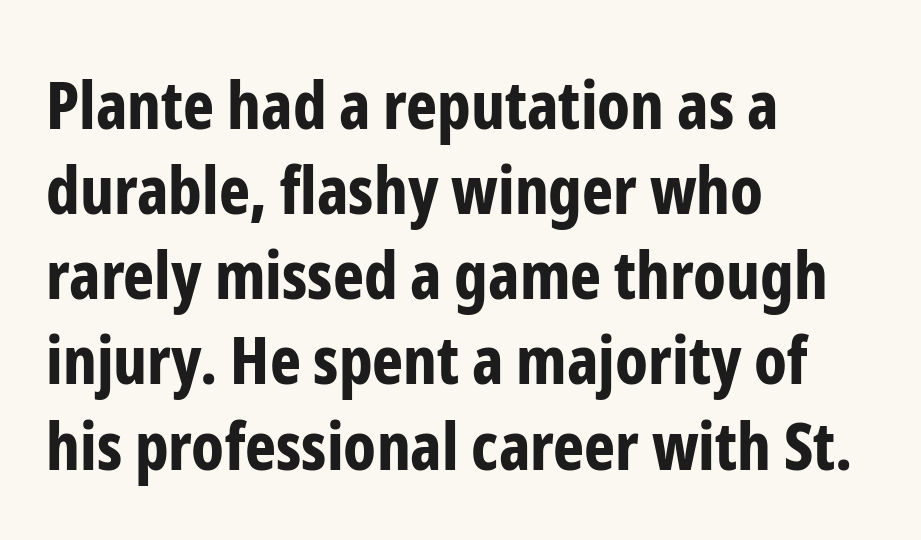
This rendering uses left alignment, leaving the right contour irregular. It's the straight-up-and-down kind of type. Set as a true bold cut, around the 700 mark. Note the varied advance widths — an 'i' is clearly narrower than an 'm'. Nothing sits at the stroke ends, so this counts as sans-serif. Regular leading.
